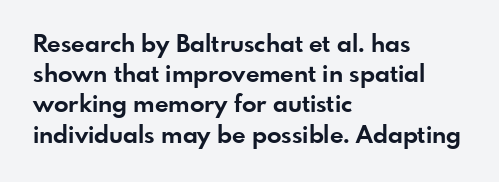
The ragged edge is on the right, which tells us the setting is flush left. The space beneath each line is pristine and unruled. This rendering leaves character spacing at its baseline value. The passage shown stacks its lines at a standard gap. Italic? Not at all — the glyphs are vertical. Emphasis by weight is at full strength: bold.
